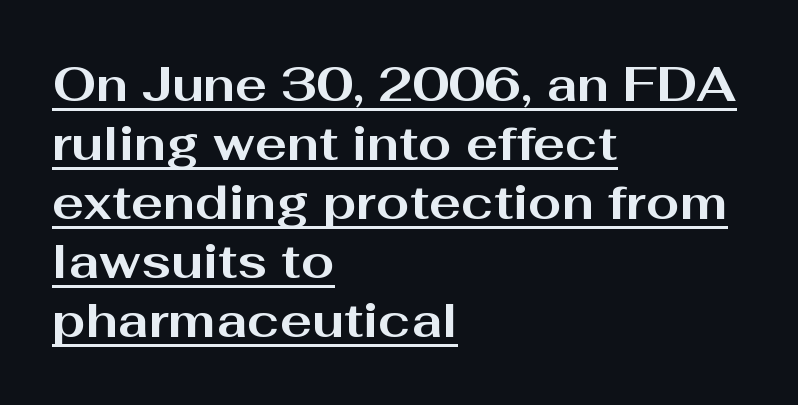
{"serif": "no", "italic": "no", "bold": "yes", "weight": "bold", "width": "wide", "stroke_contrast": "medium", "x_height": "medium", "monospaced": "no", "underline": "yes", "align": "left", "line_spacing_ratio": 1.23, "letter_spacing": "normal", "letter_spacing_em": 0.0, "glyph_px": 48}
